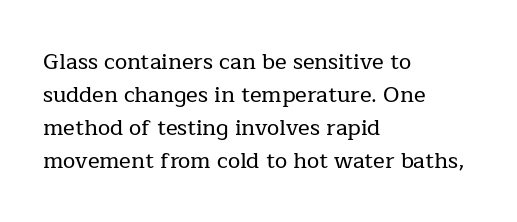
A clean baseline with only descenders dipping below it. Standard letterfit; no display-style spreading of the glyphs. Notice how descenders clear the ascenders below comfortably — that's standard leading. It's the straight-up-and-down kind of type. Does the copy run flush right? No — it runs flush left.
